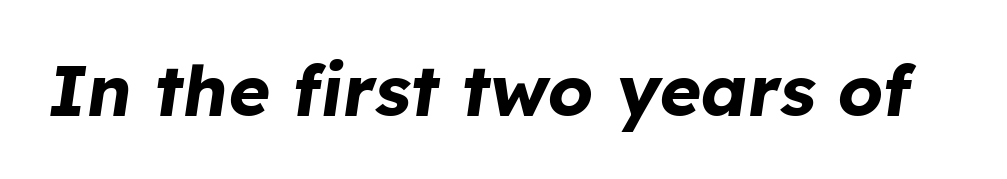
{"italic": "yes", "lean": "right", "slant_degrees": 8, "bold": "yes", "weight": "bold", "width": "normal", "stroke_contrast": "low", "x_height": "medium", "monospaced": "no", "underline": "no", "letter_spacing": "normal", "letter_spacing_em": 0.0, "glyph_px": 71}
